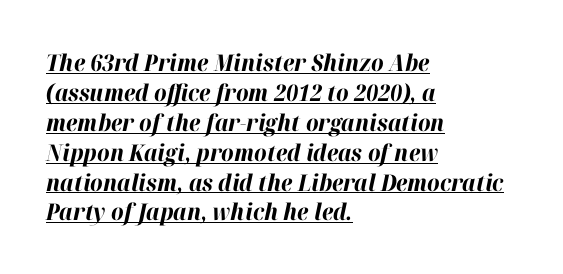
Q: Is the text bold? A: Yes.
Q: Is the text italic (slanted)? A: Yes, it leans right by about 12 degrees.
Q: Is the text underlined? A: Yes.
Q: How is the paragraph aligned? A: Left-aligned.
Q: Is the spacing between letters normal or unusually wide? A: Normal.
Q: Is the spacing between lines tight, normal or loose? A: Normal.
